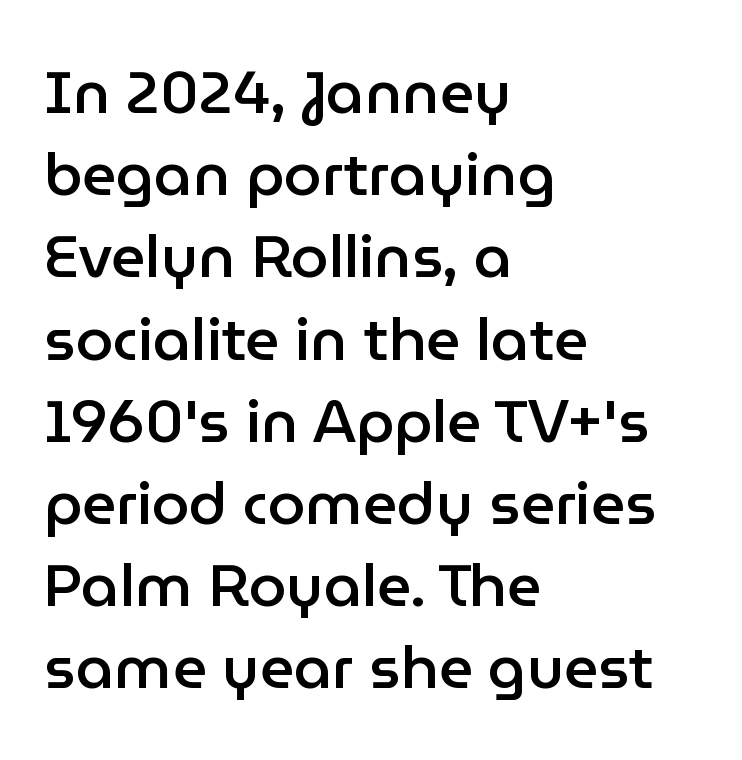
The image shows 60 px semibold sans-serif type, upright; set left-aligned, normal line spacing (1.37x), normal letter spacing, not underlined; low stroke contrast and a medium x-height.
